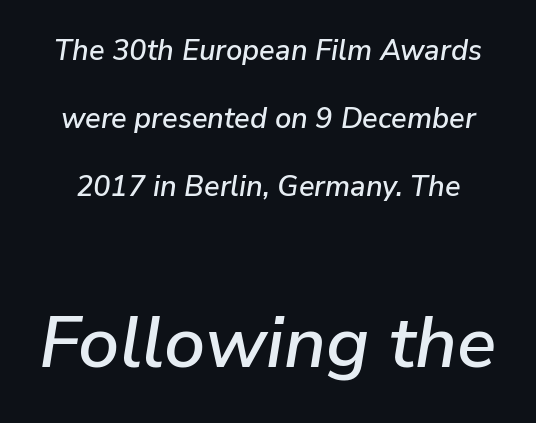
{"italic": "yes", "lean": "right", "slant_degrees": 9, "width": "normal", "stroke_contrast": "low", "x_height": "medium", "monospaced": "no", "underline": "no", "line_spacing": "loose", "line_spacing_ratio": 2.35, "letter_spacing": "normal", "letter_spacing_em": 0.0, "larger_block": "second", "size_ratio": 2.52, "glyph_px": 73}
